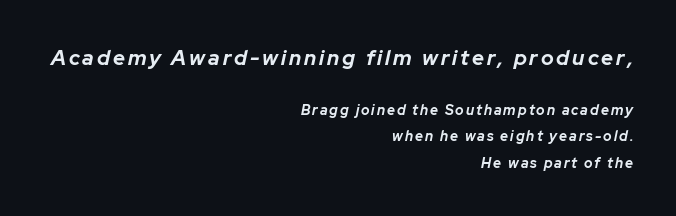
{"italic": "yes", "lean": "right", "slant_degrees": 12, "bold": "yes", "underline": "no", "align": "right", "line_spacing": "loose", "line_spacing_ratio": 1.9, "larger_block": "first", "size_ratio": 1.5, "glyph_px": 21}
